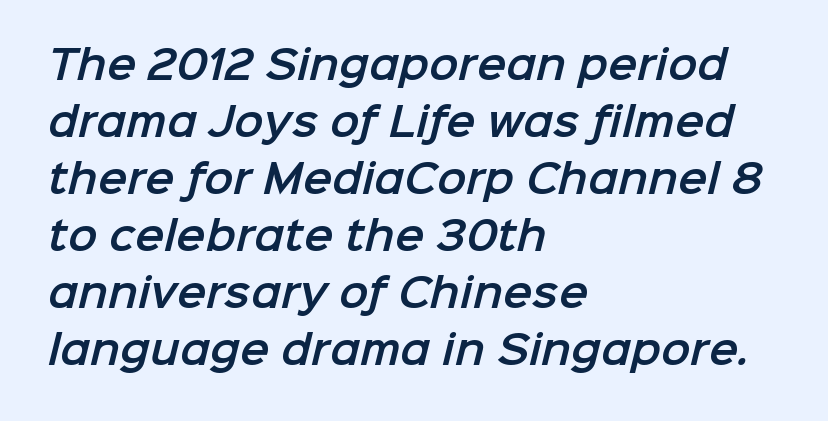
One-word summary of the alignment: left. Spacing between characters is what you'd get straight out of the box. The designer went with a sans here, leaving each stem footless. Baseline-to-baseline distance is the conventional proportion of letter height. Here the designer chose a conventional face with non-uniform glyph widths. The space directly below the letters is spotless.
